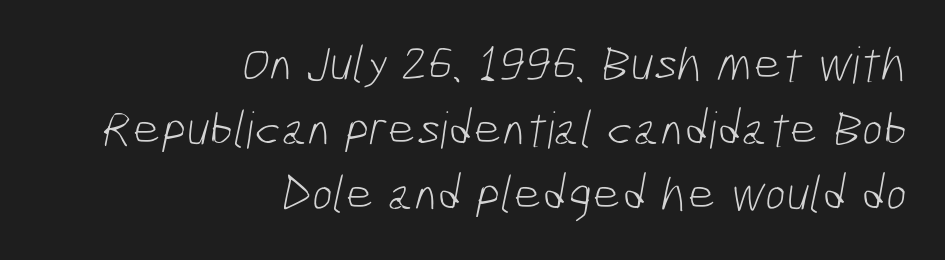
Q: Is the text bold? A: No.
Q: Is the typeface a serif or a sans-serif typeface? A: Sans-serif.
Q: Is the text underlined? A: No.
Q: How is the paragraph aligned? A: Right-aligned.
Q: Is the spacing between letters normal or unusually wide? A: Normal.
Q: Is the spacing between lines tight, normal or loose? A: Normal.
Q: Width (condensed, normal, or wide)? A: Condensed.
Q: Stroke contrast? A: Low.
Q: x-height? A: Medium.
Q: Monospaced? A: No.
